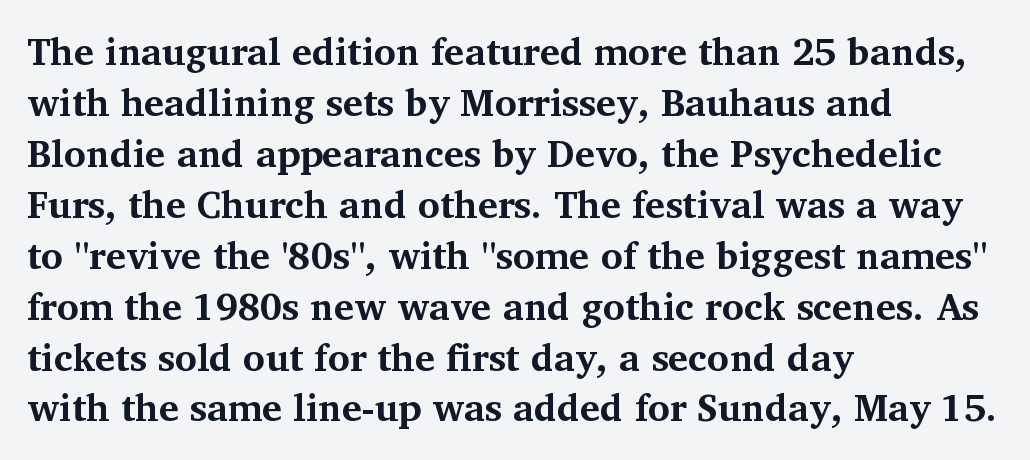
Q: Is the text bold? A: Yes.
Q: Is the text italic (slanted)? A: No, it is upright.
Q: Is the typeface a serif or a sans-serif typeface? A: Serif.
Q: Is the text underlined? A: No.
Q: How is the paragraph aligned? A: Left-aligned.
Q: Is the spacing between letters normal or unusually wide? A: Normal.
Q: Is the spacing between lines tight, normal or loose? A: Normal.
Q: Width (condensed, normal, or wide)? A: Normal.
Q: Stroke contrast? A: Medium.
Q: x-height? A: Medium.
Q: Monospaced? A: No.
